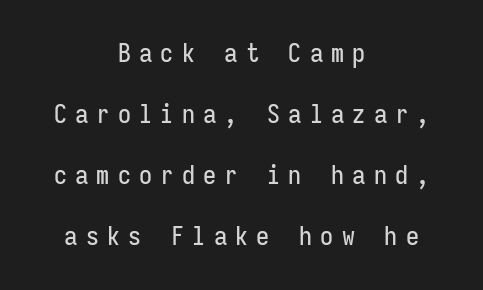
Designer's note — italics off, roman on. Caption: multi-line text, centered on the measure. Letter spacing: wide. Has an underline been added? It has not. This block would shrink considerably if given ordinary leading; it's expanded now.
